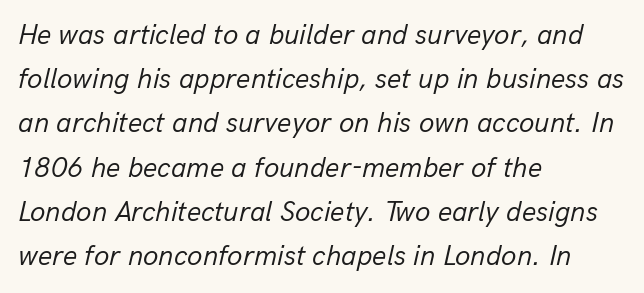
The image shows 28 px regular-weight type, italic (leaning right); set left-aligned, normal line spacing (1.58x), normal letter spacing, not underlined; low stroke contrast and a medium x-height.
